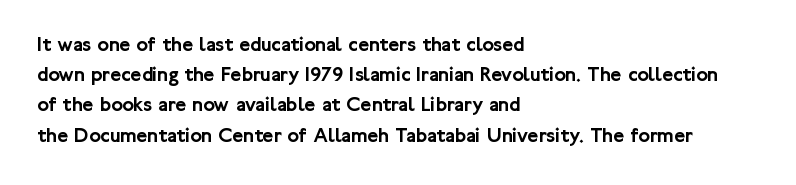
{"italic": "no", "underline": "no", "align": "left", "line_spacing": "normal", "line_spacing_ratio": 1.44, "letter_spacing": "normal", "letter_spacing_em": 0.0, "glyph_px": 21}
